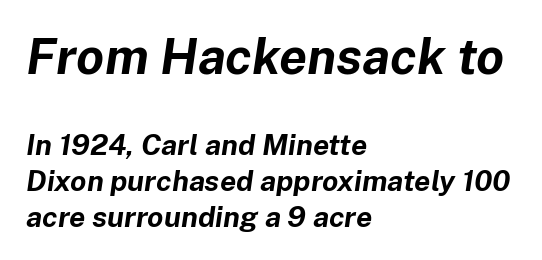
Q: Is the text bold? A: Yes.
Q: Is the text italic (slanted)? A: Yes, it leans right by about 8 degrees.
Q: Is the text underlined? A: No.
Q: How is the paragraph aligned? A: Left-aligned.
Q: Is the spacing between letters normal or unusually wide? A: Normal.
Q: Which block of text is set in a larger size, the first (top) or the second (bottom)? A: The first (top) one.
Q: Width (condensed, normal, or wide)? A: Normal.
Q: Stroke contrast? A: Low.
Q: x-height? A: Medium.
Q: Monospaced? A: No.
